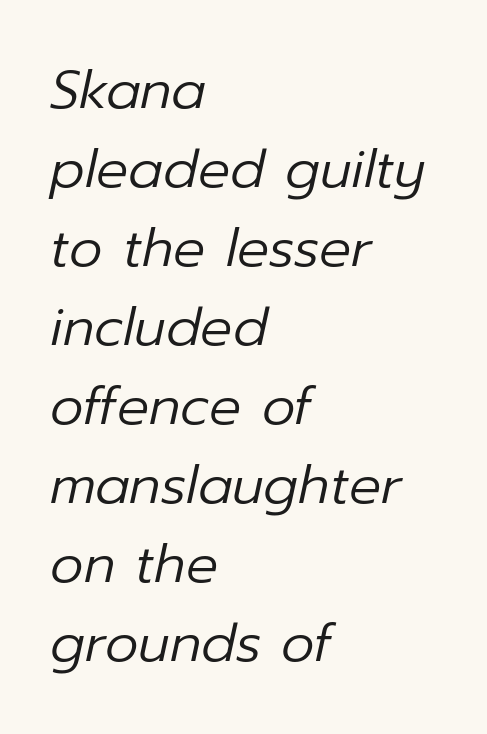
{"italic": "yes", "lean": "right", "slant_degrees": 12, "bold": "no", "weight": "regular", "width": "normal", "stroke_contrast": "low", "x_height": "medium", "monospaced": "no", "underline": "no", "align": "left", "line_spacing": "normal", "line_spacing_ratio": 1.49, "letter_spacing": "normal", "letter_spacing_em": 0.0, "glyph_px": 53}
